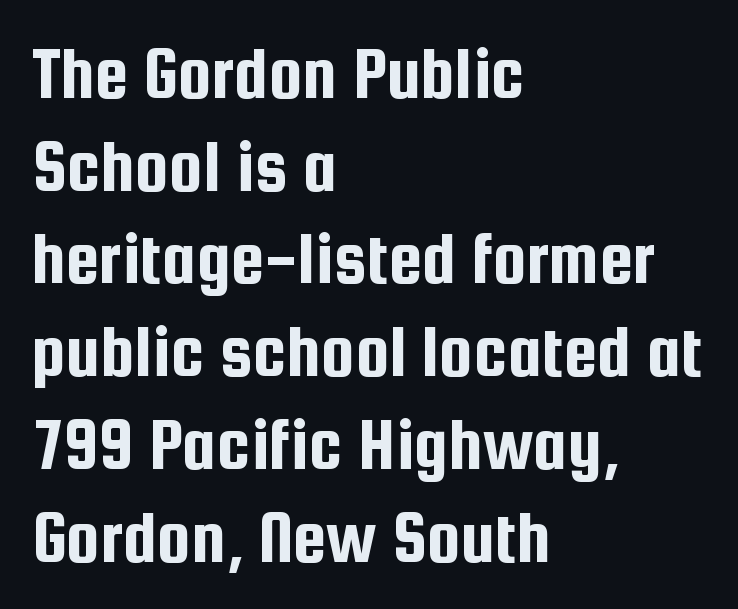
{"serif": "no", "italic": "no", "width": "condensed", "stroke_contrast": "low", "x_height": "medium", "monospaced": "no", "underline": "no", "align": "left", "line_spacing_ratio": 1.22, "letter_spacing": "normal", "letter_spacing_em": 0.0, "glyph_px": 76}
